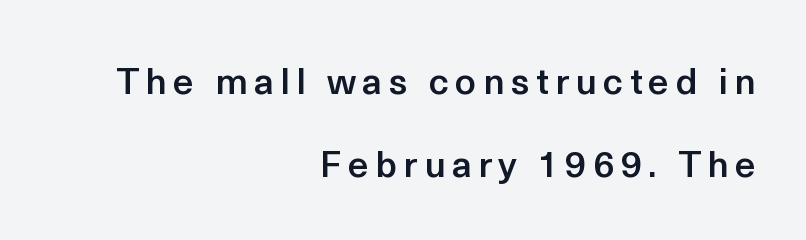
Q: Is the text bold? A: Semi-bold.
Q: Is the text italic (slanted)? A: No, it is upright.
Q: Is the typeface a serif or a sans-serif typeface? A: Sans-serif.
Q: Is the text underlined? A: No.
Q: How is the paragraph aligned? A: Right-aligned.
Q: Is the spacing between lines tight, normal or loose? A: Loose.
Q: Width (condensed, normal, or wide)? A: Normal.
Q: x-height? A: Medium.
Q: Monospaced? A: No.
